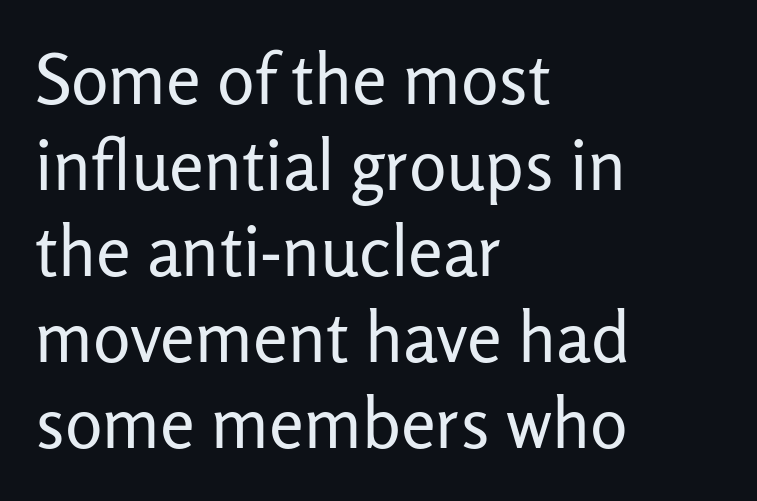
Each letter keeps its own natural width here, so spacing adapts to shape. No italicization has been applied; the sample stays upright. The glyphs in this specimen are sans serif. Unmarked baselines from the first word to the last. Visually the block forms a straight wall on the left and a jagged coastline on the right.
